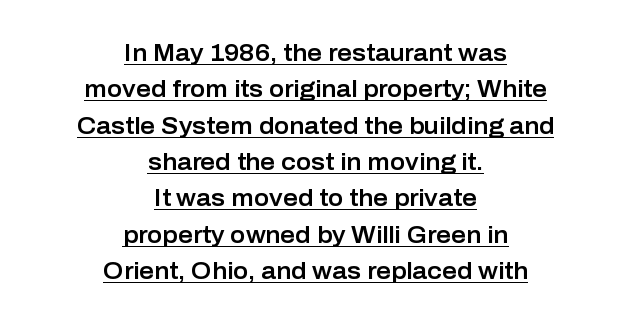
Q: Is the text italic (slanted)? A: No, it is upright.
Q: Is the text underlined? A: Yes.
Q: How is the paragraph aligned? A: Centered.
Q: Is the spacing between letters normal or unusually wide? A: Normal.
Q: Is the spacing between lines tight, normal or loose? A: Normal.
